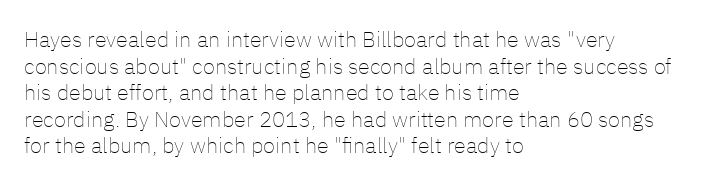
{"italic": "no", "bold": "no", "underline": "no", "align": "left", "line_spacing_ratio": 1.21, "letter_spacing": "normal", "letter_spacing_em": 0.0, "glyph_px": 22}
